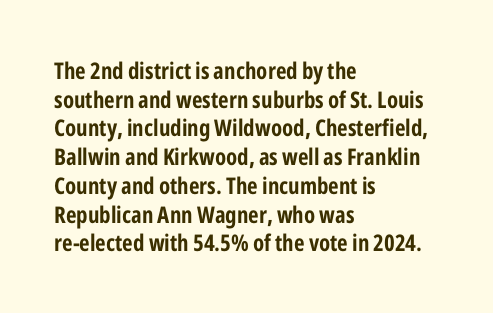
The image shows 23 px bold type, upright; set left-aligned, normal line spacing (1.25x), normal letter spacing, not underlined.
